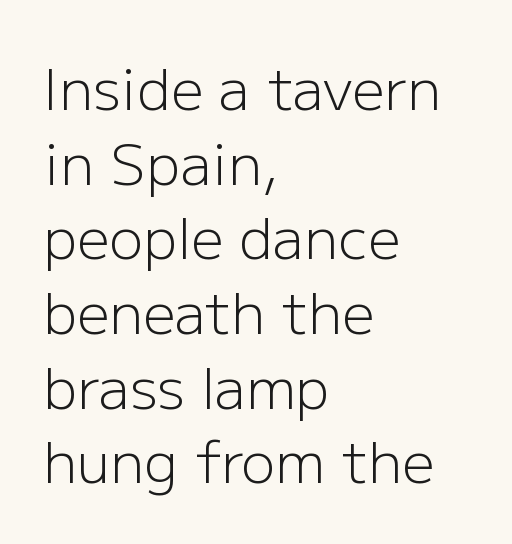
The image shows 57 px light sans-serif type, upright; set left-aligned, normal line spacing (1.31x), normal letter spacing, not underlined; low stroke contrast and a medium x-height.
